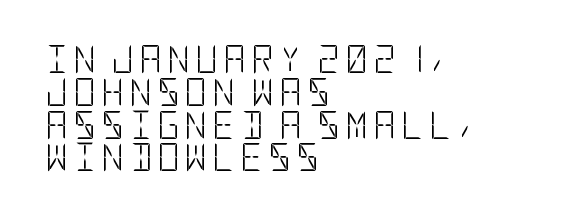
Stroke mass is kept to a normal reading level or below. A bare baseline throughout the passage. Is this a sans? Yes — the strokes have no serifs. Teacher's note: observe the even left margin — that is flush-left alignment. Rendered with straight, roman letterforms.
